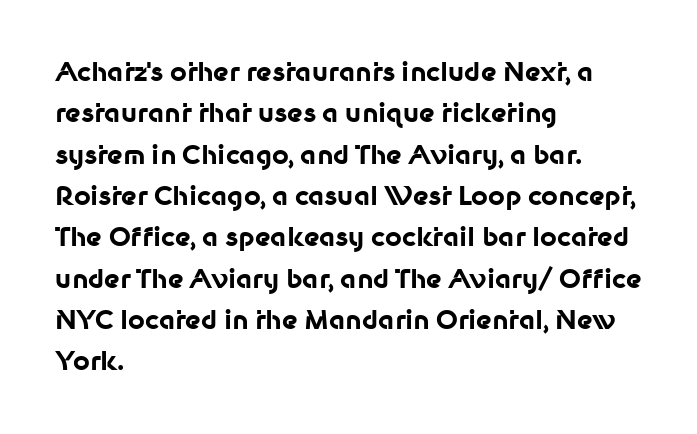
The image shows 26 px bold type, upright; set left-aligned, normal line spacing (1.59x), normal letter spacing, not underlined.
